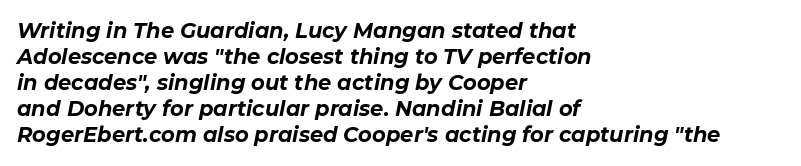
Q: Is the text bold? A: Yes.
Q: Is the text italic (slanted)? A: Yes, it leans right by about 11 degrees.
Q: Is the text underlined? A: No.
Q: How is the paragraph aligned? A: Left-aligned.
Q: Is the spacing between letters normal or unusually wide? A: Normal.
